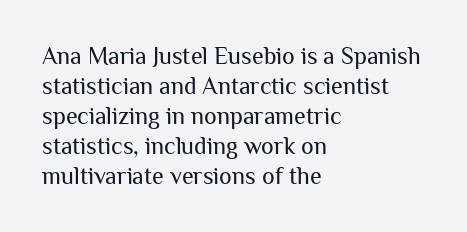
Q: Is the text bold? A: No.
Q: Is the text italic (slanted)? A: No, it is upright.
Q: Is the text underlined? A: No.
Q: How is the paragraph aligned? A: Left-aligned.
Q: Is the spacing between letters normal or unusually wide? A: Normal.
Q: Is the spacing between lines tight, normal or loose? A: Normal.
